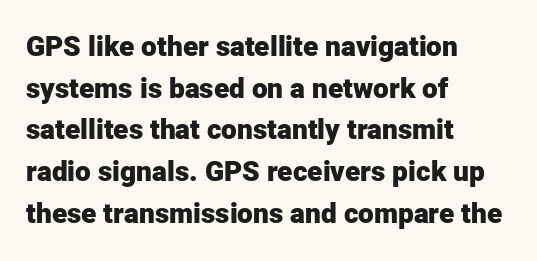
Layout note: lines flush left. Underline: absent. Does the lettering tilt? It doesn't — this is upright. The letters are bold, with thick, heavy strokes. Quick note: interline space is typical. The text was rendered using a sans face with plain stroke endings.
